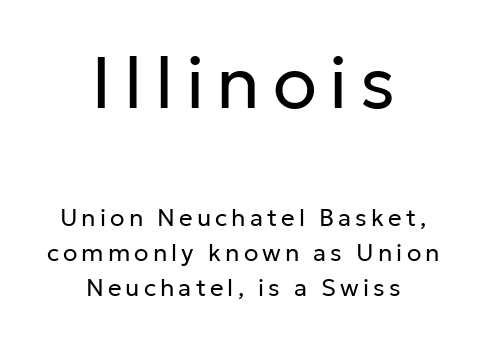
Q: Is the text bold? A: No.
Q: Is the text italic (slanted)? A: No, it is upright.
Q: Is the typeface a serif or a sans-serif typeface? A: Sans-serif.
Q: Is the text underlined? A: No.
Q: How is the paragraph aligned? A: Centered.
Q: Is the spacing between lines tight, normal or loose? A: Normal.
Q: Which block of text is set in a larger size, the first (top) or the second (bottom)? A: The first (top) one.
Q: Width (condensed, normal, or wide)? A: Normal.
Q: Stroke contrast? A: Low.
Q: x-height? A: Medium.
Q: Monospaced? A: No.
